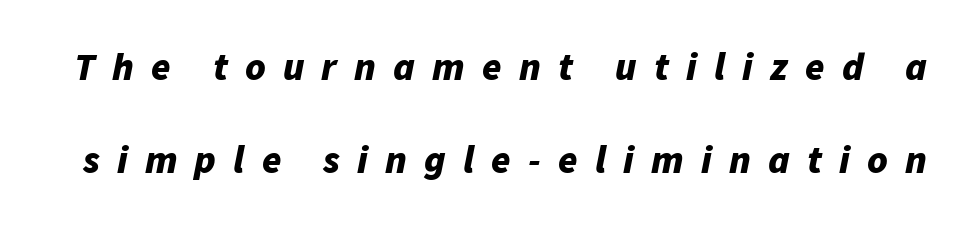
Glance below the letters and you will spot only blank space. Quick note: italic. Is this a fixed-width face? No — the glyphs have proportional, varying widths. Loosely led — the rows are spread out. Loose tracking; the words dissolve into strings of separated letters. Strong, thick strokes mark this as bold type.
